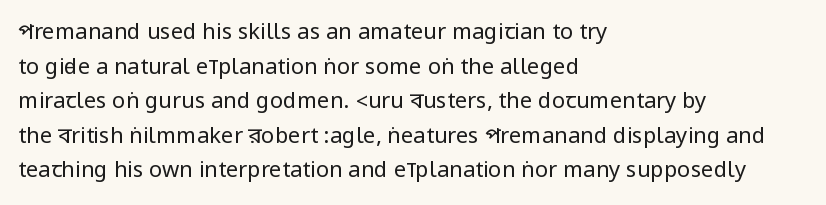
Which margin do the lines hug? The left one — the right edge is uneven. This is roman type, the default non-slanted kind. Summary of vertical rhythm: regular, with standard interline spacing. These glyphs show unthickened strokes, regular width or finer. The rendering keeps characters at their native spacing. The gap between lines stays unmarked.
